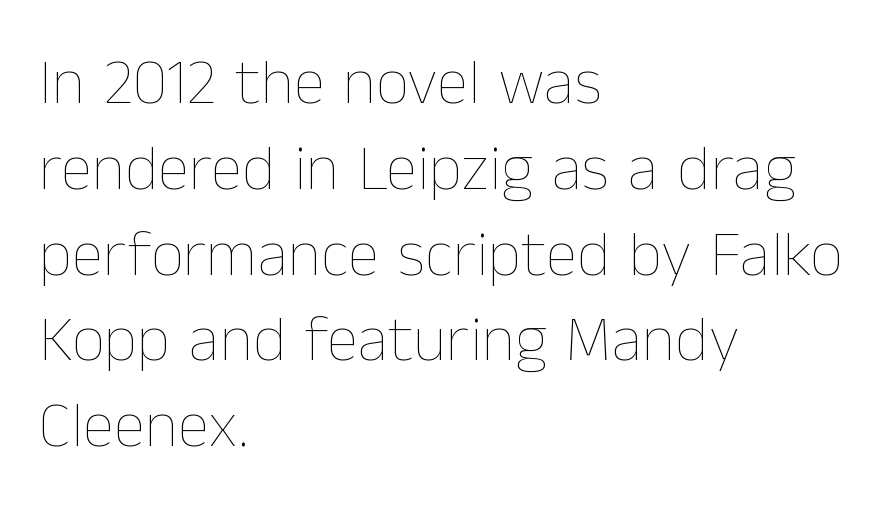
The rendering uses natural spacing where letterforms have individual widths. Nobody touched the tracking dial on this one. Characters remain perfectly vertical along every line. The font is comparable to plain body text, perhaps lighter.
